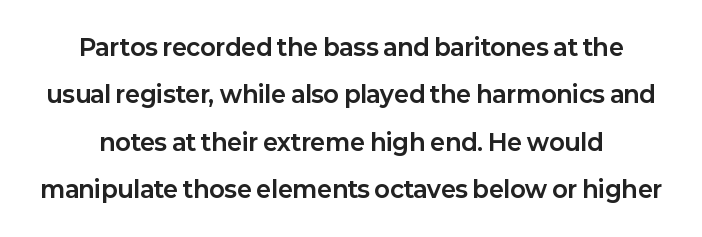
Its strokes are broad and dark, the hallmark of bold type. Bare-footed words on every line. This sample uses an upright cut, with every glyph sitting square on the baseline. Loosely led — the rows are spread out.
